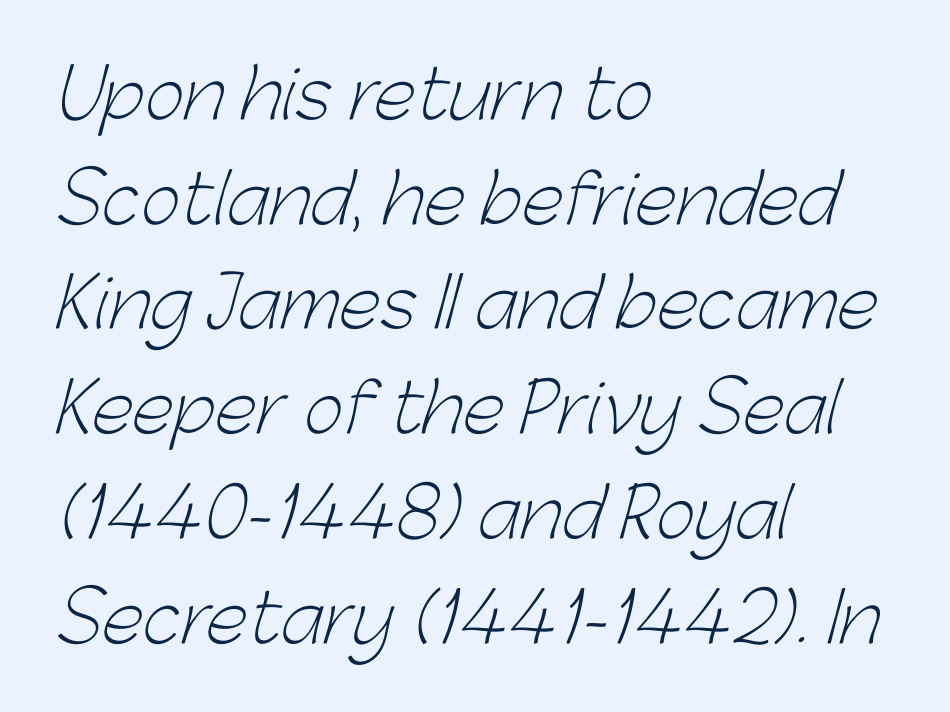
{"serif": "no", "bold": "no", "weight": "light", "width": "normal", "stroke_contrast": "low", "x_height": "medium", "monospaced": "no", "underline": "no", "align": "left", "line_spacing": "normal", "line_spacing_ratio": 1.54, "letter_spacing": "normal", "letter_spacing_em": 0.0, "glyph_px": 68}
